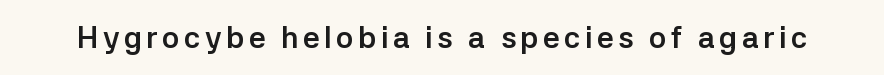
Q: Is the text bold? A: Yes.
Q: Is the text italic (slanted)? A: No, it is upright.
Q: Is the typeface a serif or a sans-serif typeface? A: Sans-serif.
Q: Is the text underlined? A: No.
Q: Width (condensed, normal, or wide)? A: Normal.
Q: Stroke contrast? A: Low.
Q: x-height? A: Medium.
Q: Monospaced? A: No.
